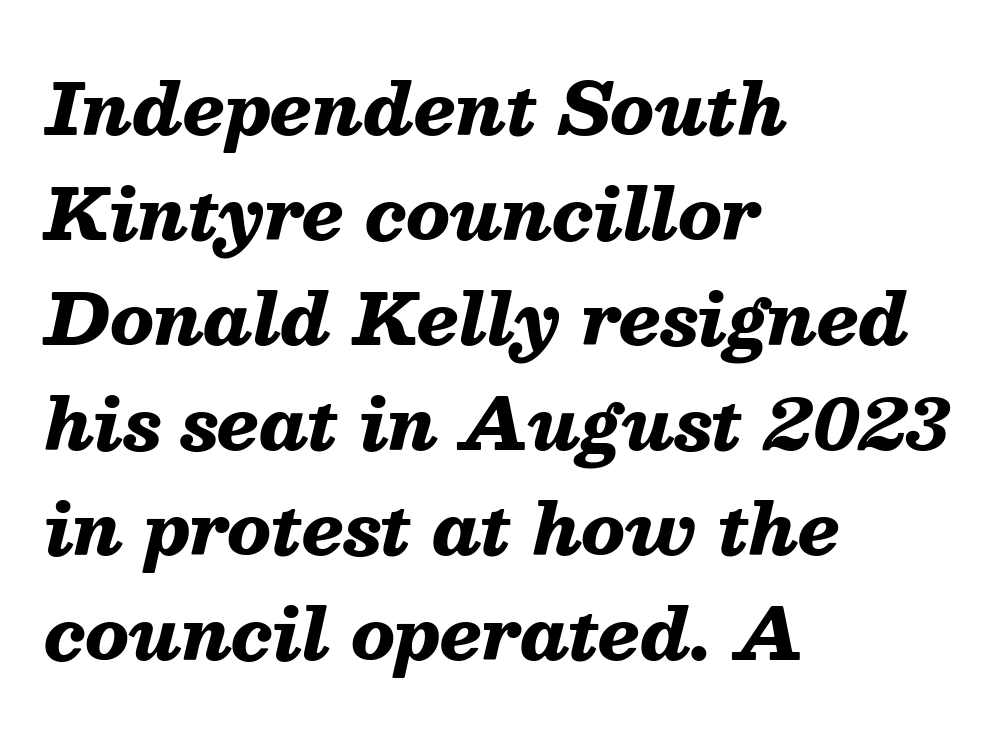
Q: Is the text bold? A: Yes.
Q: Is the text italic (slanted)? A: Yes, it leans right by about 13 degrees.
Q: Is the text underlined? A: No.
Q: How is the paragraph aligned? A: Left-aligned.
Q: Is the spacing between letters normal or unusually wide? A: Normal.
Q: Is the spacing between lines tight, normal or loose? A: Normal.
Q: Width (condensed, normal, or wide)? A: Normal.
Q: Stroke contrast? A: Medium.
Q: x-height? A: Medium.
Q: Monospaced? A: No.
